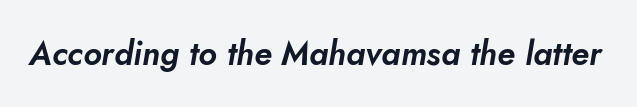
The image shows 33 px text type, italic (leaning right); set normal letter spacing, not underlined; low stroke contrast and a small x-height.
